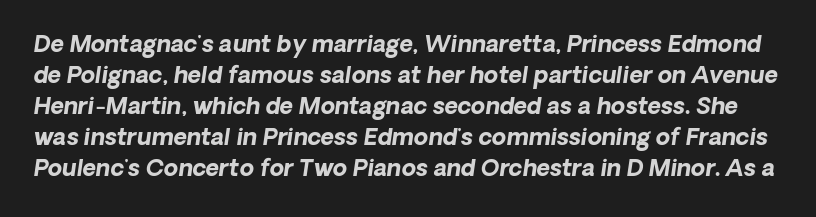
Q: Is the text bold? A: Yes.
Q: Is the text italic (slanted)? A: Yes, it leans right by about 8 degrees.
Q: Is the text underlined? A: No.
Q: Is the spacing between letters normal or unusually wide? A: Normal.
Q: Is the spacing between lines tight, normal or loose? A: Normal.
